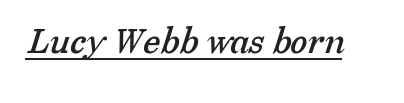
Note the varied advance widths — an 'i' is clearly narrower than an 'm'. Glance below the letters and you will spot a drawn line. Each word holds together tightly as a unit, with standard inter-letter gaps. Serif or sans? Serif — the stroke terminals have little feet.
